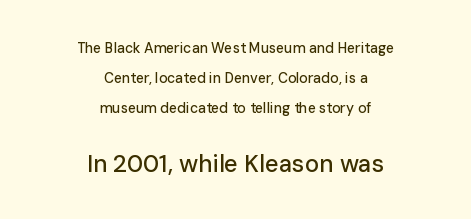
The image shows 24 px text type, upright; set centered, loose line spacing (2.13x), normal letter spacing, not underlined; the second (bottom) block is 1.71x larger.
